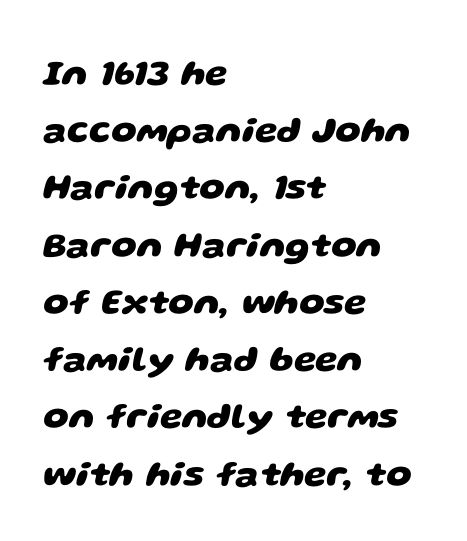
{"serif": "no", "bold": "yes", "weight": "heavy", "width": "wide", "stroke_contrast": "low", "x_height": "large", "monospaced": "no", "underline": "no", "align": "left", "line_spacing": "normal", "line_spacing_ratio": 1.59, "letter_spacing": "normal", "letter_spacing_em": 0.0, "glyph_px": 36}
